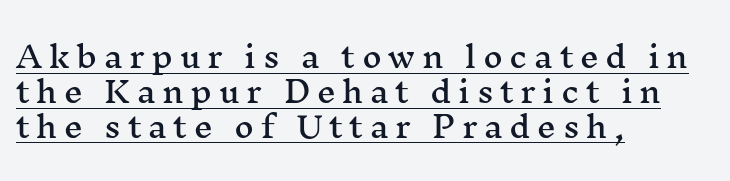
Q: Is the text italic (slanted)? A: No, it is upright.
Q: Is the typeface a serif or a sans-serif typeface? A: Serif.
Q: Is the text underlined? A: Yes.
Q: How is the paragraph aligned? A: Left-aligned.
Q: Is the spacing between letters normal or unusually wide? A: Unusually wide.
Q: Width (condensed, normal, or wide)? A: Wide.
Q: Stroke contrast? A: Medium.
Q: x-height? A: Medium.
Q: Monospaced? A: No.
